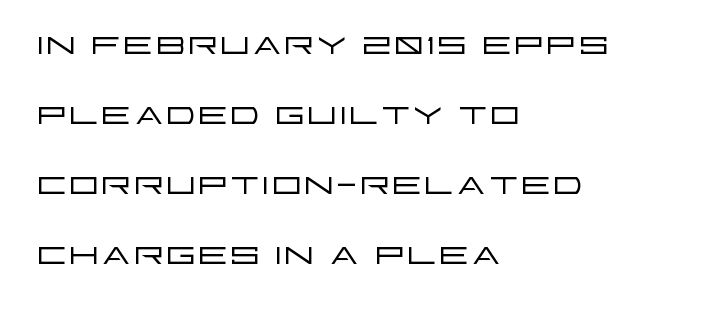
The image shows 48 px light, wide sans-serif type, upright; set left-aligned, normal line spacing (1.46x), normal letter spacing, not underlined; low stroke contrast and a large x-height.
